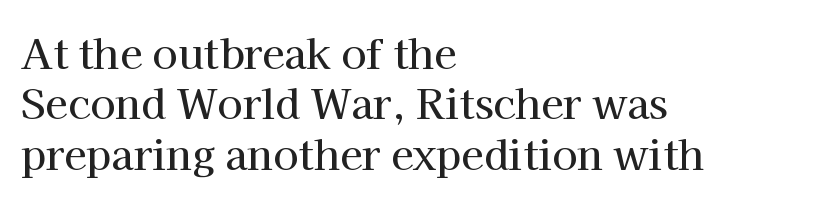
The image shows 41 px serif type, upright; set left-aligned, line spacing 1.23x, normal letter spacing, not underlined; high stroke contrast and a medium x-height.
